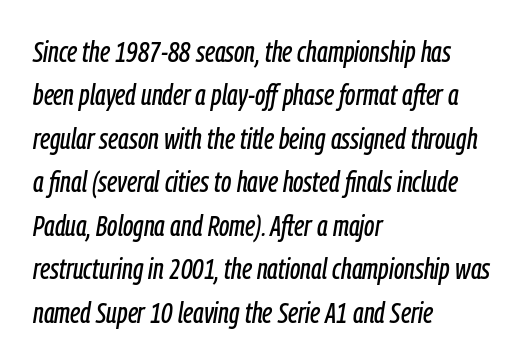
Q: Is the text italic (slanted)? A: Yes, it leans right by about 9 degrees.
Q: Is the text underlined? A: No.
Q: How is the paragraph aligned? A: Left-aligned.
Q: Is the spacing between letters normal or unusually wide? A: Normal.
Q: Is the spacing between lines tight, normal or loose? A: Normal.
Q: Width (condensed, normal, or wide)? A: Condensed.
Q: Stroke contrast? A: Low.
Q: x-height? A: Medium.
Q: Monospaced? A: No.
